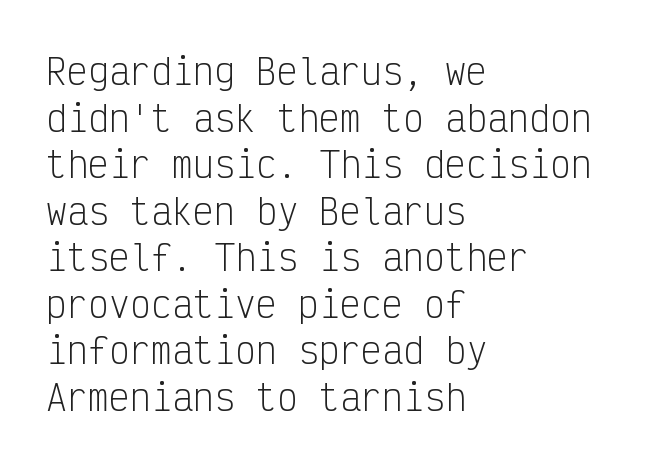
Think standard paragraph weight, or any step lighter than that. Only glyphs here, with clear space below each row. This sample is left-justified, so line endings fall wherever the words run out. This is roman type, the default non-slanted kind.
